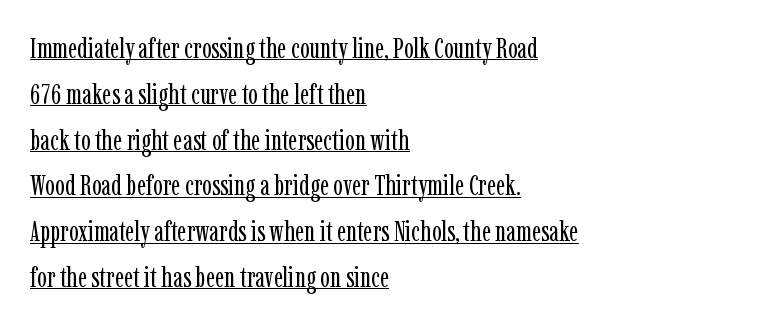
{"serif": "yes", "italic": "no", "bold": "no", "weight": "regular", "width": "condensed", "stroke_contrast": "low", "x_height": "medium", "monospaced": "no", "underline": "yes", "align": "left", "line_spacing": "normal", "line_spacing_ratio": 1.58, "letter_spacing": "normal", "letter_spacing_em": 0.0, "glyph_px": 29}
